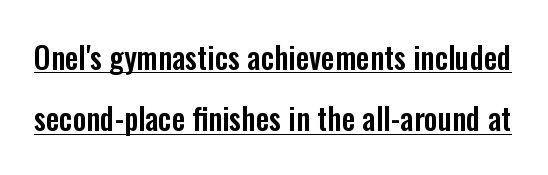
{"serif": "no", "italic": "no", "width": "condensed", "stroke_contrast": "low", "x_height": "medium", "monospaced": "no", "underline": "yes", "line_spacing": "loose", "line_spacing_ratio": 2.04, "letter_spacing": "normal", "letter_spacing_em": 0.0, "glyph_px": 30}
